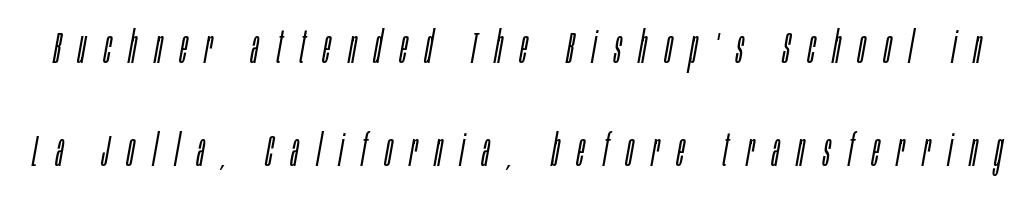
Q: Is the text bold? A: No.
Q: Is the text italic (slanted)? A: Yes, it leans right by about 10 degrees.
Q: Is the text underlined? A: No.
Q: Is the spacing between letters normal or unusually wide? A: Unusually wide.
Q: Is the spacing between lines tight, normal or loose? A: Loose.
Q: Width (condensed, normal, or wide)? A: Condensed.
Q: Stroke contrast? A: Low.
Q: x-height? A: Large.
Q: Monospaced? A: No.
